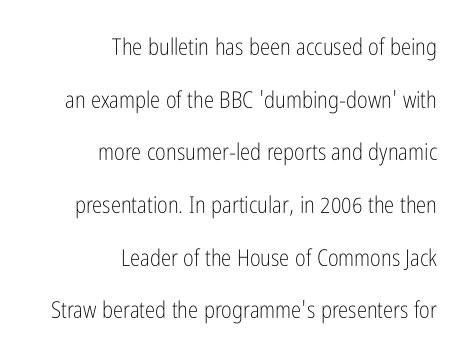
Q: Is the text bold? A: No.
Q: Is the text italic (slanted)? A: No, it is upright.
Q: Is the text underlined? A: No.
Q: How is the paragraph aligned? A: Right-aligned.
Q: Is the spacing between letters normal or unusually wide? A: Normal.
Q: Is the spacing between lines tight, normal or loose? A: Loose.
